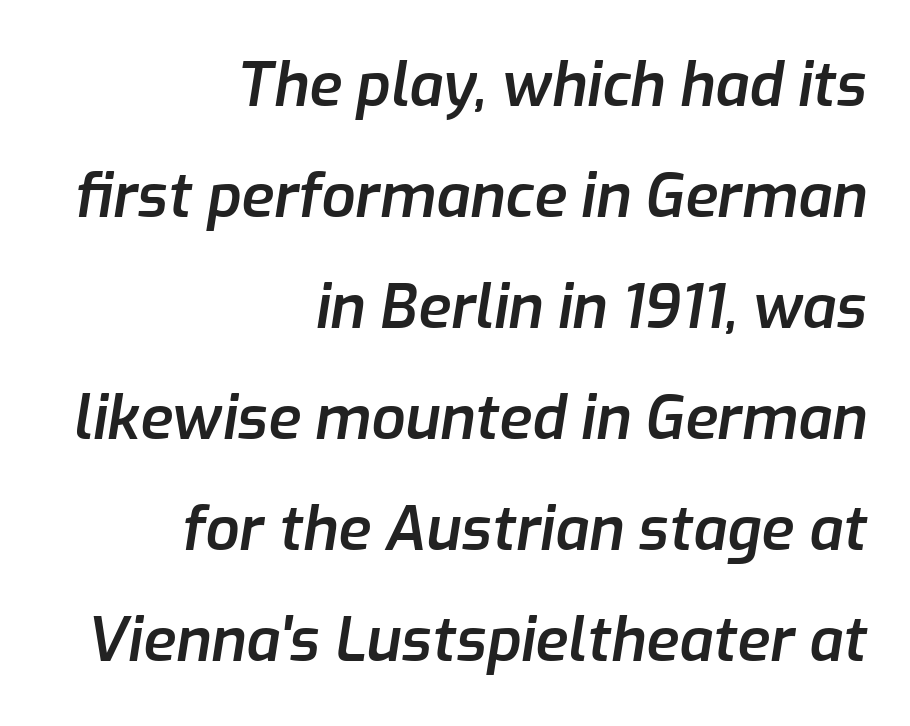
{"italic": "yes", "lean": "right", "slant_degrees": 9, "bold": "semi", "weight": "semibold", "width": "normal", "stroke_contrast": "low", "x_height": "medium", "monospaced": "no", "underline": "no", "align": "right", "line_spacing_ratio": 1.85, "letter_spacing": "normal", "letter_spacing_em": 0.0, "glyph_px": 60}
